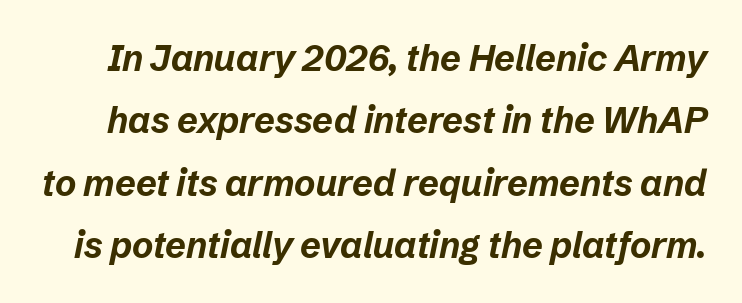
{"italic": "yes", "lean": "right", "slant_degrees": 12, "bold": "yes", "weight": "bold", "width": "normal", "stroke_contrast": "low", "x_height": "medium", "monospaced": "no", "underline": "no", "line_spacing_ratio": 1.73, "letter_spacing": "normal", "letter_spacing_em": 0.0, "glyph_px": 36}
